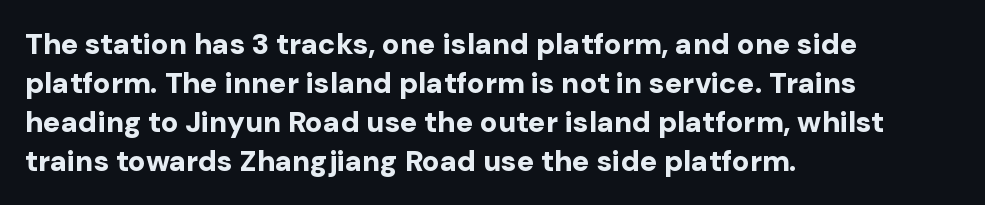
The designer left line spacing at the default. Letters rest on an invisible, unmarked baseline. The compositor pushed each line to the left boundary. The type sits square on the baseline with zero lean. No feet cap the strokes, marking this as sans-serif type.
